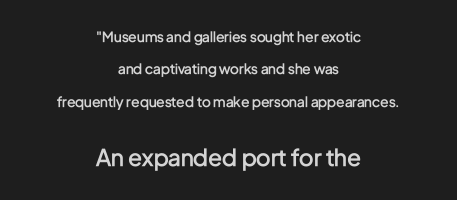
{"italic": "no", "bold": "semi", "underline": "no", "align": "center", "line_spacing": "loose", "line_spacing_ratio": 2.31, "letter_spacing": "normal", "letter_spacing_em": 0.0, "larger_block": "second", "size_ratio": 1.64, "glyph_px": 23}
